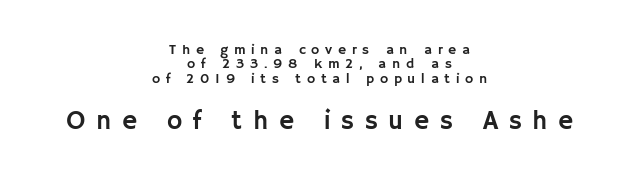
{"italic": "no", "underline": "no", "align": "center", "line_spacing": "tight", "line_spacing_ratio": 1.03, "letter_spacing": "wide", "letter_spacing_em": 0.41, "larger_block": "second", "size_ratio": 1.86, "glyph_px": 26}
